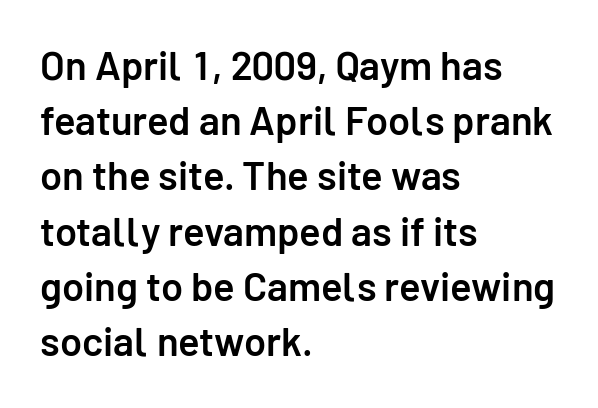
The paragraph has a hard left edge and a soft right edge. Set as a demibold, roughly 600 on the weight scale. You can tell it's not italic because the verticals are truly vertical. Each word holds together tightly as a unit, with standard inter-letter gaps.
